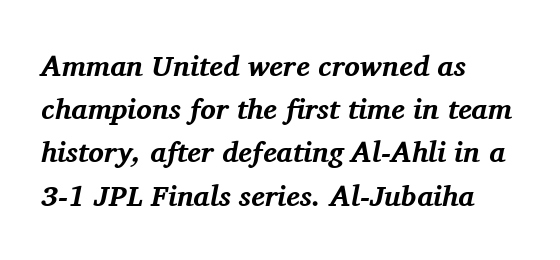
Q: Is the text bold? A: Yes.
Q: Is the text italic (slanted)? A: Yes, it leans right by about 11 degrees.
Q: Is the typeface a serif or a sans-serif typeface? A: Serif.
Q: Is the text underlined? A: No.
Q: How is the paragraph aligned? A: Left-aligned.
Q: Is the spacing between letters normal or unusually wide? A: Normal.
Q: Is the spacing between lines tight, normal or loose? A: Normal.
Q: Width (condensed, normal, or wide)? A: Normal.
Q: Stroke contrast? A: Medium.
Q: x-height? A: Medium.
Q: Monospaced? A: No.
